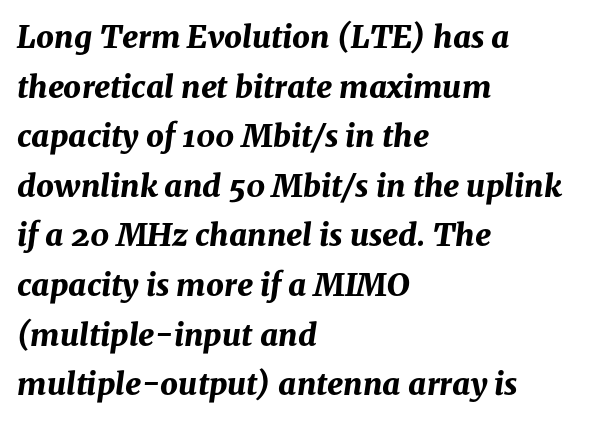
The gaps between neighbouring characters are ordinary and unremarkable. This sample has the flowing, uneven cadence of proportional lettering. Has an underline been added? It has not. Stroke thickness is high; the sample reads as a true bold. The rows are spaced the way most documents space them. Line beginnings align vertically; line endings do not.
